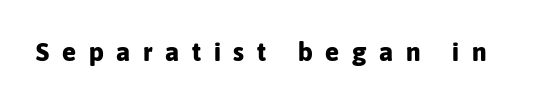
{"italic": "no", "bold": "yes", "underline": "no", "letter_spacing": "wide", "letter_spacing_em": 0.49, "glyph_px": 26}
